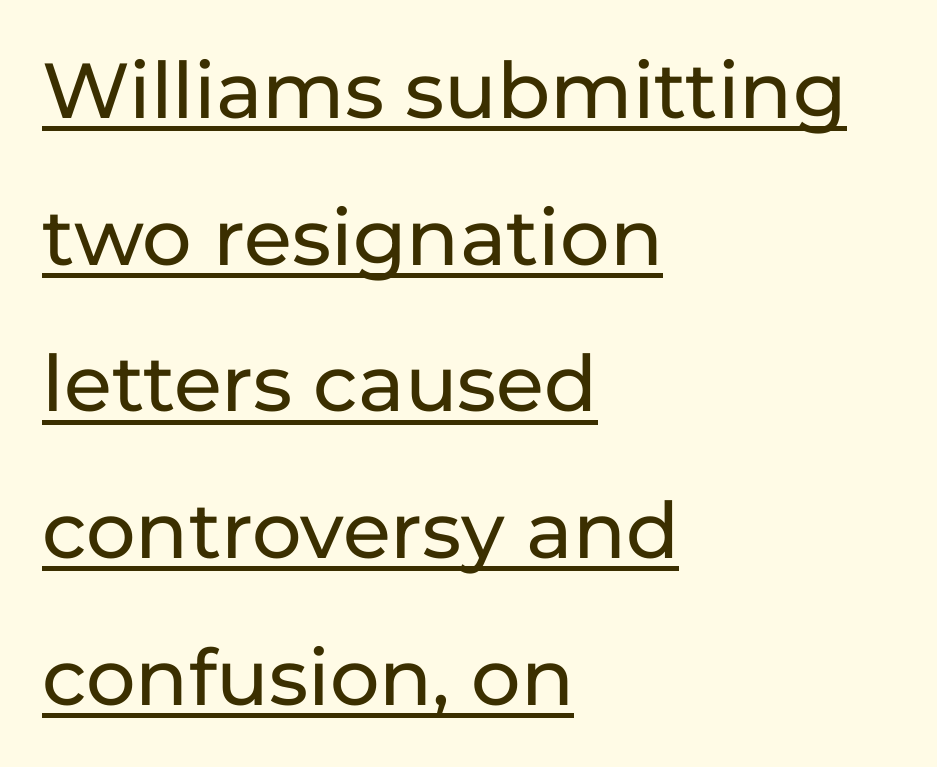
Q: Is the text italic (slanted)? A: No, it is upright.
Q: Is the typeface a serif or a sans-serif typeface? A: Sans-serif.
Q: Is the text underlined? A: Yes.
Q: How is the paragraph aligned? A: Left-aligned.
Q: Is the spacing between letters normal or unusually wide? A: Normal.
Q: Width (condensed, normal, or wide)? A: Normal.
Q: Stroke contrast? A: Low.
Q: x-height? A: Medium.
Q: Monospaced? A: No.
